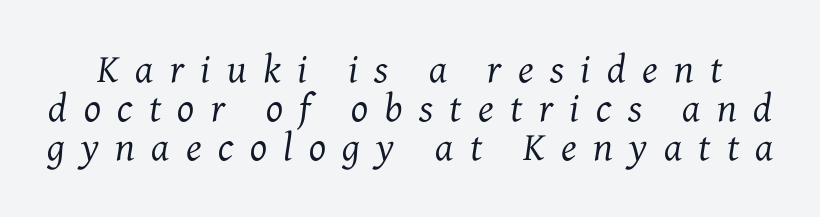
The whole block is typeset with a tilt. You could not count columns in this text — the font is proportionally spaced. Small tapered or slab feet sit at the stroke ends, so this counts as serif. Baseline-to-baseline distance is barely more than the letter height.
